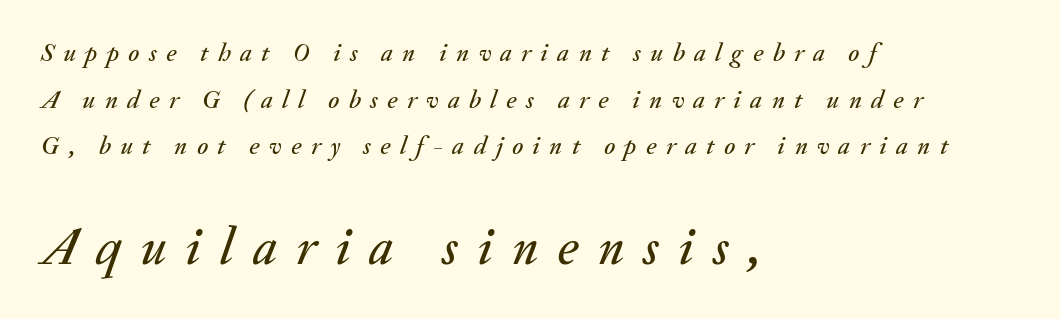
Glyph-to-glyph distance is far greater than everyday printed text. Underline: absent. Block two is the big one; block one sits smaller above it. The axis of the letterforms is tilted away from vertical. You could not count columns in this text — the font is proportionally spaced.
